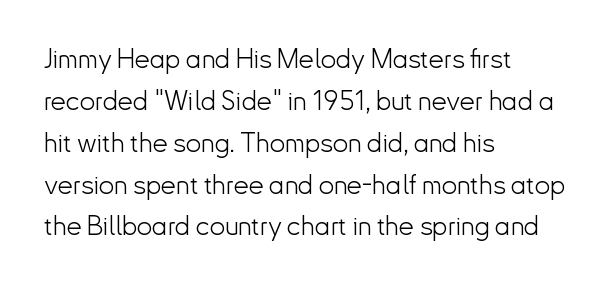
The image shows 27 px text type, upright; set left-aligned, normal line spacing (1.55x), normal letter spacing, not underlined.
